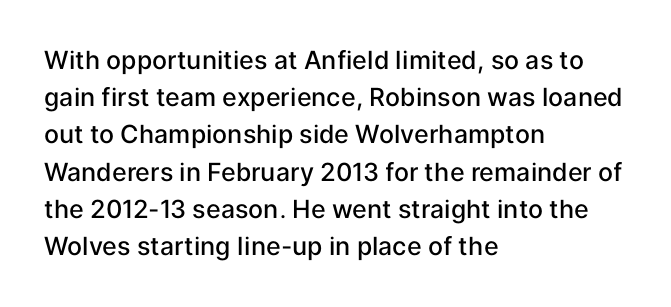
Normally led — the rows are evenly, conventionally spaced. Strokes here are thickened, but only to semibold level. Tracking value appears to be zero — textbook default spacing. A roman cut, with each character standing at attention. Teacher's note: observe the even left margin — that is flush-left alignment.
